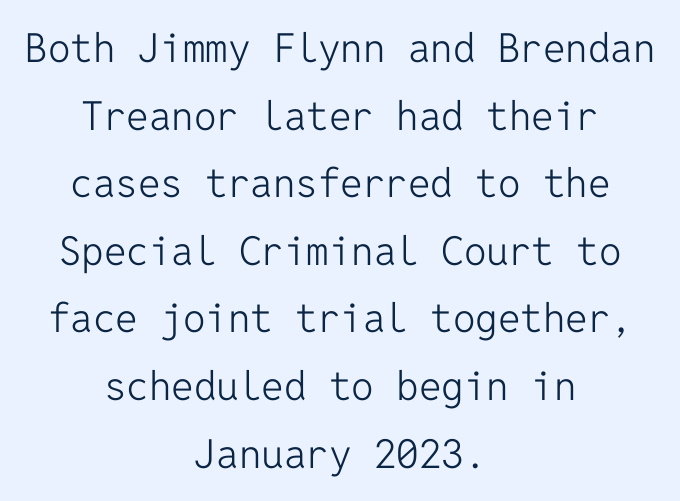
{"serif": "no", "italic": "no", "bold": "no", "weight": "light", "width": "normal", "stroke_contrast": "low", "x_height": "medium", "monospaced": "yes", "underline": "no", "align": "center", "line_spacing": "normal", "line_spacing_ratio": 1.69, "letter_spacing": "normal", "letter_spacing_em": 0.0, "glyph_px": 40}
